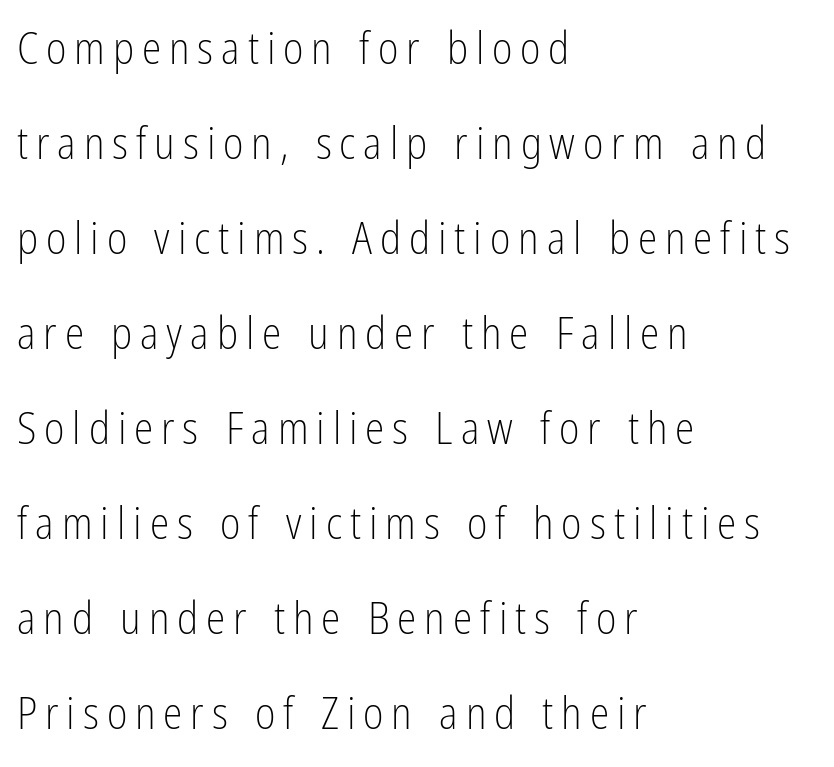
Each letter keeps its own natural width here, so spacing adapts to shape. Is the block centered? No — it sits flush against the left margin. Underlining? Definitely not there. A typesetter would label this face a sans.
